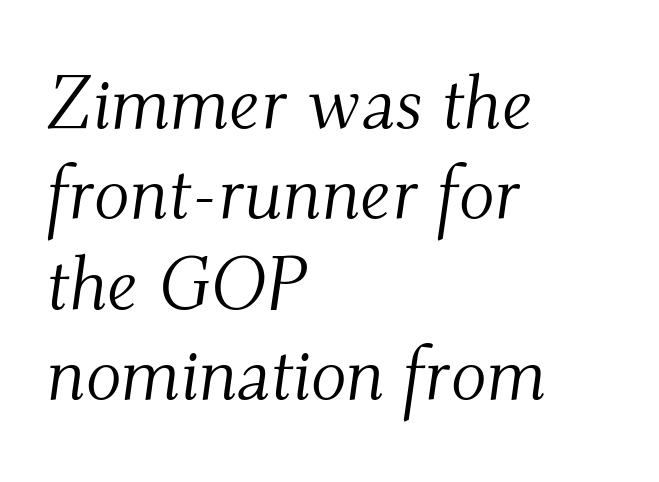
Q: Is the text bold? A: No.
Q: Is the text italic (slanted)? A: Yes, it leans right by about 9 degrees.
Q: Is the typeface a serif or a sans-serif typeface? A: Serif.
Q: Is the text underlined? A: No.
Q: How is the paragraph aligned? A: Left-aligned.
Q: Is the spacing between letters normal or unusually wide? A: Normal.
Q: Width (condensed, normal, or wide)? A: Normal.
Q: Stroke contrast? A: Medium.
Q: x-height? A: Small.
Q: Monospaced? A: No.
